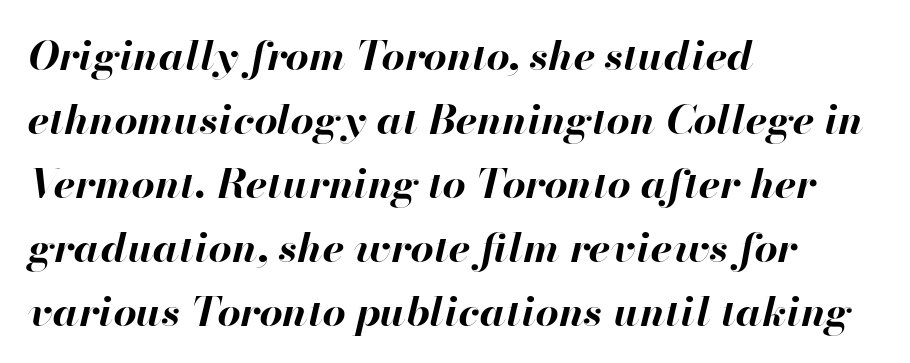
{"italic": "yes", "lean": "right", "slant_degrees": 13, "bold": "yes", "weight": "bold", "width": "normal", "stroke_contrast": "high", "x_height": "small", "monospaced": "no", "underline": "no", "align": "left", "line_spacing": "normal", "line_spacing_ratio": 1.56, "letter_spacing": "normal", "letter_spacing_em": 0.0, "glyph_px": 41}
